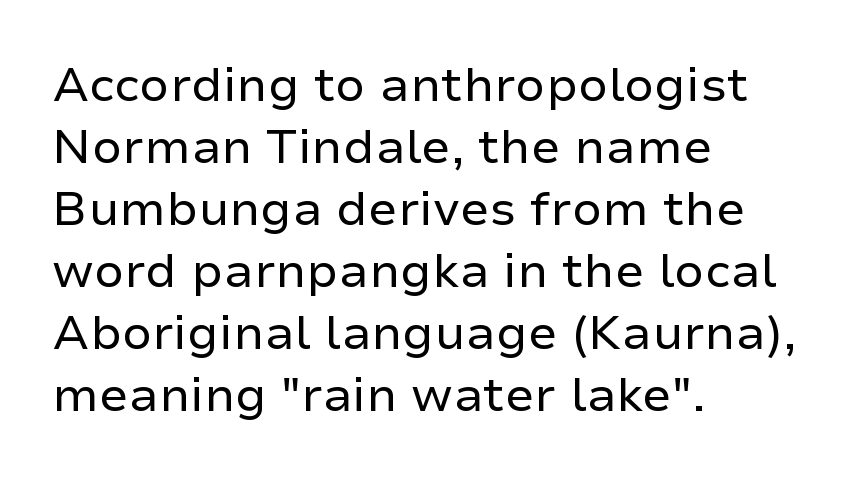
The image shows 48 px regular-weight sans-serif type, upright; set left-aligned, normal line spacing (1.29x), normal letter spacing, not underlined; low stroke contrast and a medium x-height.
